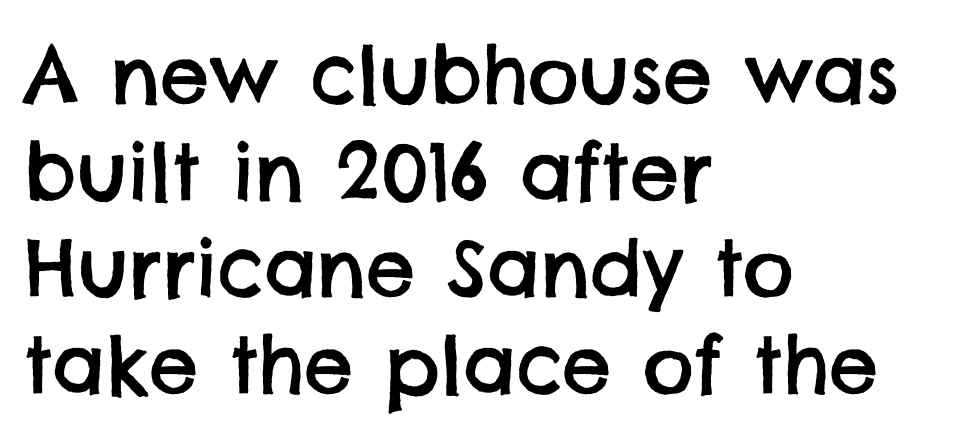
The image shows 78 px sans-serif type; set left-aligned, line spacing 1.24x, normal letter spacing, not underlined; low stroke contrast and a large x-height.
